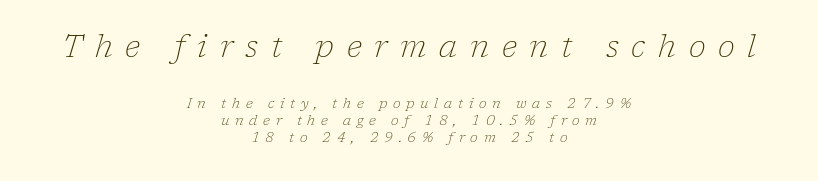
{"serif": "yes", "italic": "yes", "lean": "right", "slant_degrees": 17, "bold": "no", "weight": "thin", "width": "normal", "stroke_contrast": "low", "x_height": "medium", "monospaced": "no", "underline": "no", "align": "center", "line_spacing_ratio": 1.23, "letter_spacing": "wide", "letter_spacing_em": 0.41, "larger_block": "first", "size_ratio": 2.21, "glyph_px": 31}
